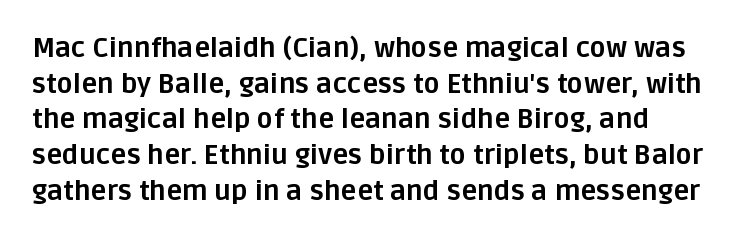
{"italic": "no", "bold": "yes", "underline": "no", "align": "left", "line_spacing": "normal", "line_spacing_ratio": 1.32, "letter_spacing": "normal", "letter_spacing_em": 0.0, "glyph_px": 27}
